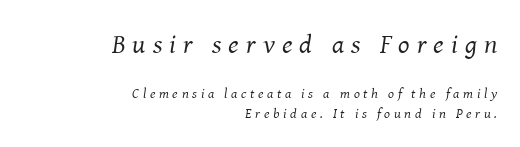
The image shows 27 px text type, italic (leaning right); set right-aligned, normal line spacing (1.39x), unusually wide letter spacing (+0.26 em), not underlined; the first (top) block is 1.93x larger.
